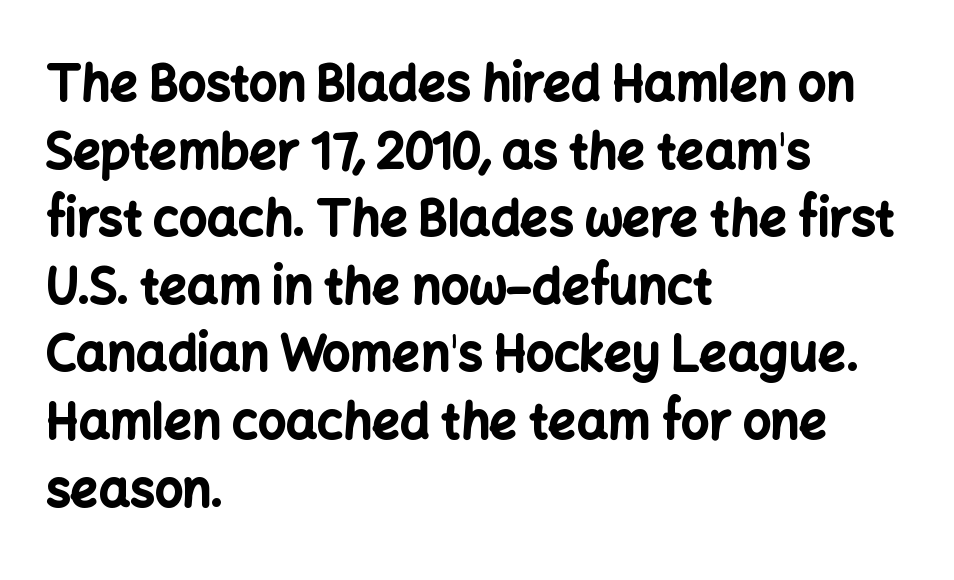
Only glyphs here, with clear space below each row. A typesetter would label this face a sans. This sample uses an upright cut, with every glyph sitting square on the baseline. Inter-character spacing is left at the font's built-in metrics.
